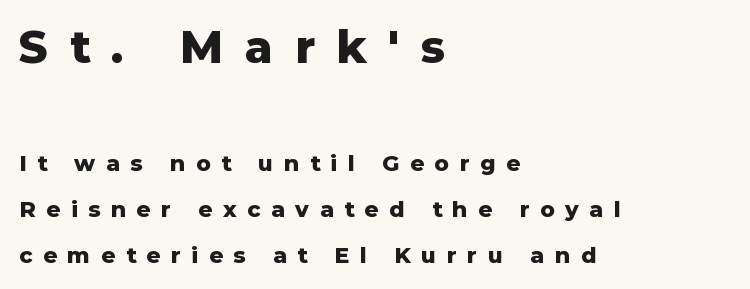
The image shows 45 px heavy sans-serif type, upright; set left-aligned, loose line spacing (2.09x), unusually wide letter spacing (+0.48 em), not underlined; the first (top) block is 2.05x larger; low stroke contrast and a medium x-height.
